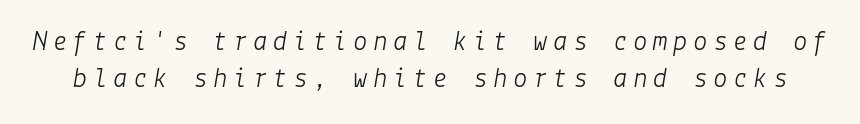
Q: Is the text bold? A: No.
Q: Is the text italic (slanted)? A: Yes, it leans right by about 9 degrees.
Q: Is the text underlined? A: No.
Q: Is the spacing between lines tight, normal or loose? A: Normal.
Q: Width (condensed, normal, or wide)? A: Normal.
Q: Stroke contrast? A: Low.
Q: x-height? A: Medium.
